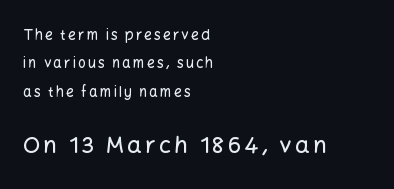
Unmarked baselines from the first word to the last. Successive baselines arrive slowly, with a big drop between each. This sample uses an upright cut, with every glyph sitting square on the baseline. You get the small type first, then a jump to larger type. Teacher's note: observe the even left margin — that is flush-left alignment.
